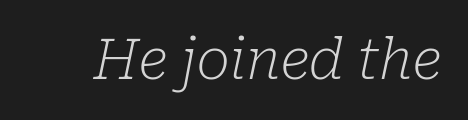
Nothing unusual about the tracking: characters are spaced as the font intends. The strip under each line holds only bare page. Italic? Definitely — the glyphs are oblique. Yep, those are serifs on the letters. The letters look calm and open, with moderate or lighter stems.
